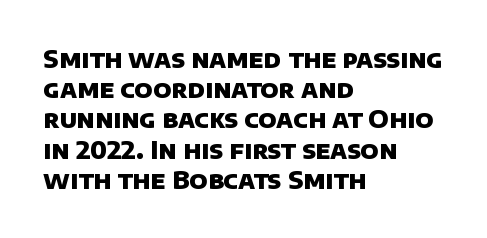
The image shows 24 px bold type; set left-aligned, normal line spacing (1.26x), normal letter spacing, not underlined.
